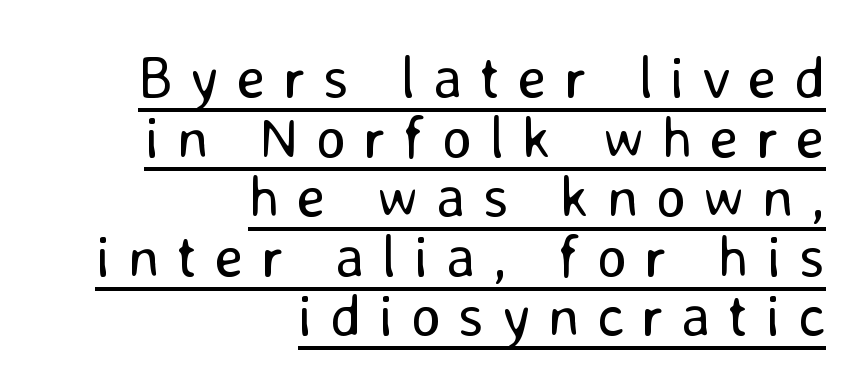
The image shows 59 px regular-weight sans-serif type, upright; set right-aligned, tight line spacing (1.01x), unusually wide letter spacing (+0.29 em), underlined; low stroke contrast and a medium x-height.
